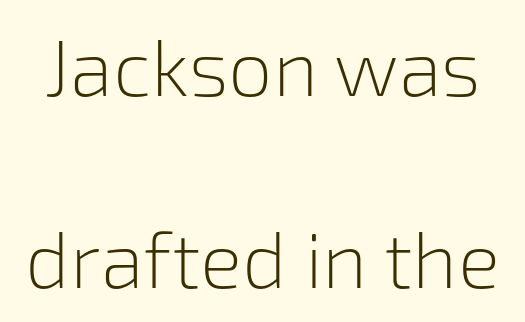
The image shows 79 px light sans-serif type, upright; set loose line spacing (2.43x), normal letter spacing, not underlined; low stroke contrast and a medium x-height.
